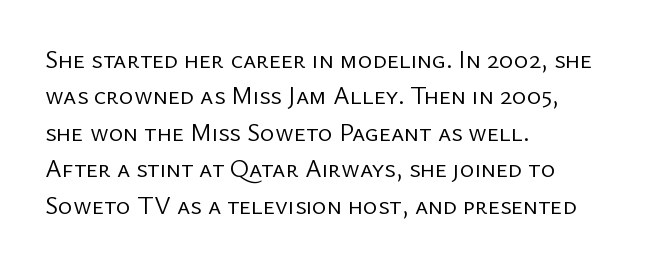
{"italic": "no", "bold": "no", "underline": "no", "align": "left", "line_spacing": "normal", "line_spacing_ratio": 1.46, "letter_spacing": "normal", "letter_spacing_em": 0.0, "glyph_px": 25}
